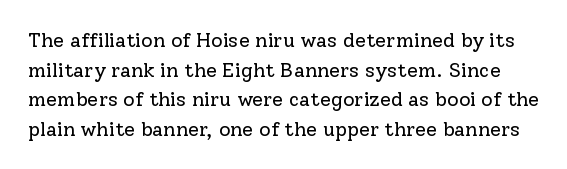
{"italic": "no", "bold": "no", "underline": "no", "line_spacing": "normal", "line_spacing_ratio": 1.48, "letter_spacing": "normal", "letter_spacing_em": 0.0, "glyph_px": 20}
